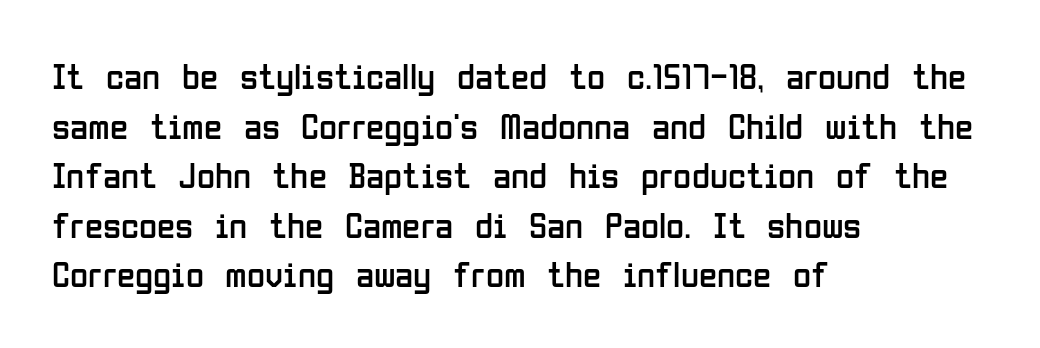
{"serif": "no", "italic": "no", "bold": "no", "weight": "regular", "width": "condensed", "stroke_contrast": "low", "x_height": "medium", "monospaced": "no", "underline": "no", "align": "left", "line_spacing": "normal", "line_spacing_ratio": 1.34, "letter_spacing": "normal", "letter_spacing_em": 0.0, "glyph_px": 37}
